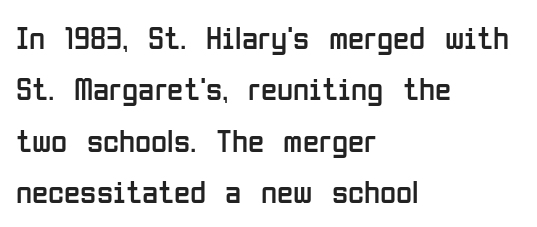
Plain, unruled lines of type. Nothing sits at the stroke ends, so this counts as sans-serif. When letters stand straight like this, we call the style roman or upright. Does the copy run flush right? No — it runs flush left.
